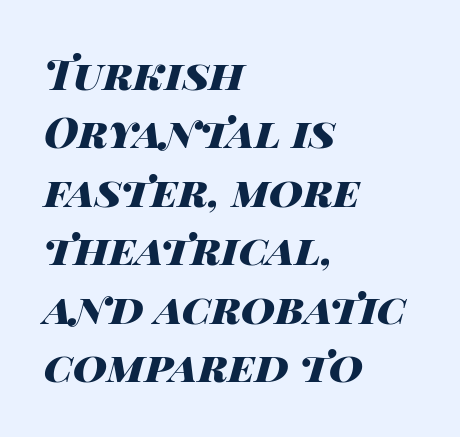
Varying glyph widths throughout — classic text-font behaviour. The glyphs are unaccompanied by any horizontal stroke below them. Here the glyphs are tracked normally, forming tight word shapes. Emphasis by weight is at full strength: bold. Evenly set lines give the paragraph a standard silhouette.
